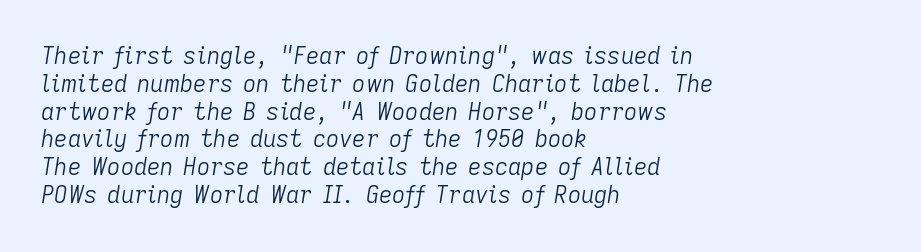
Q: Is the text bold? A: No.
Q: Is the text italic (slanted)? A: Yes, it leans right by about 9 degrees.
Q: Is the text underlined? A: No.
Q: How is the paragraph aligned? A: Left-aligned.
Q: Is the spacing between letters normal or unusually wide? A: Normal.
